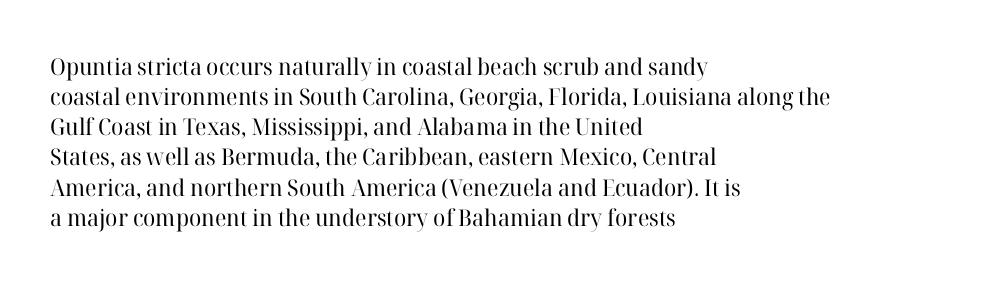
Teacher's note: observe the even left margin — that is flush-left alignment. Does extra space separate the letters? No, they use regular spacing. In terms of posture, this sample is upright. The glyphs are unaccompanied by any horizontal stroke below them. The lines sit at an ordinary, default distance from one another.
